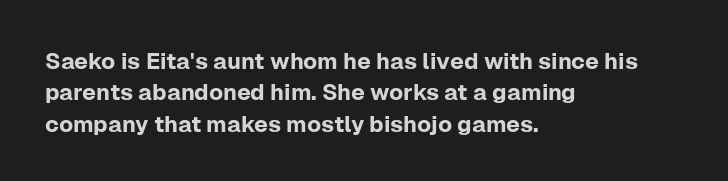
The passage shown is not underscored anywhere. The line texture is even and compact thanks to regular tracking. Nope, not italic — everything's standing straight. Each line starts at the same left margin while the right side varies. Notice how descenders clear the ascenders below comfortably — that's standard leading.
